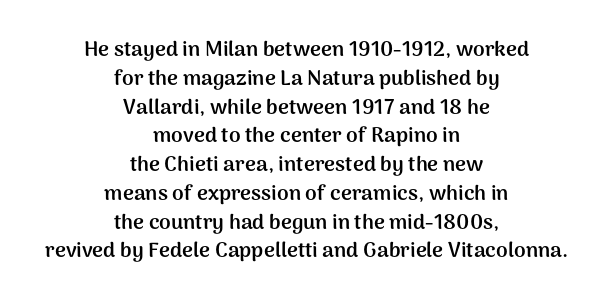
Q: Is the text bold? A: Yes.
Q: Is the text italic (slanted)? A: No, it is upright.
Q: Is the text underlined? A: No.
Q: How is the paragraph aligned? A: Centered.
Q: Is the spacing between letters normal or unusually wide? A: Normal.
Q: Is the spacing between lines tight, normal or loose? A: Normal.
